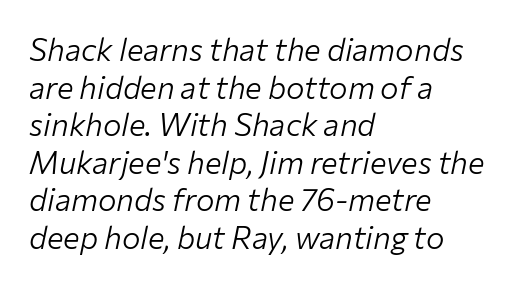
Alignment: flush left. Ink coverage per letter is moderate at most. Varying glyph widths throughout — classic text-font behaviour. The area under the type is left untouched. What stands out about the letter spacing? Nothing — it is the standard amount.
